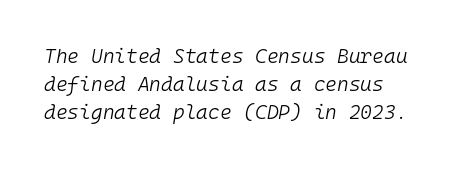
The image shows 20 px text type, italic (leaning right); set left-aligned, normal line spacing (1.41x), normal letter spacing, not underlined.
